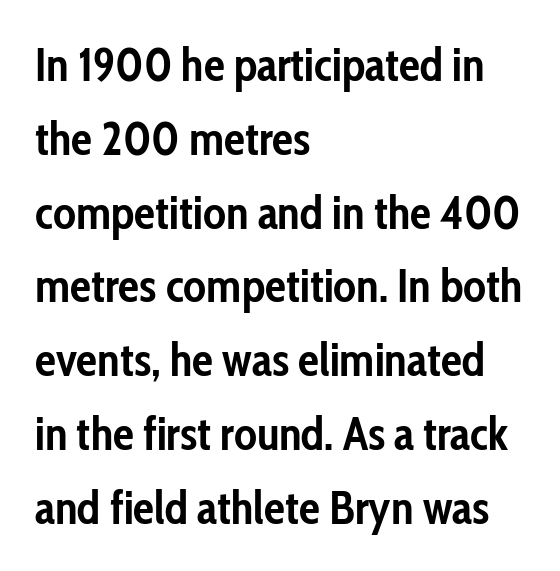
Q: Is the text bold? A: Yes.
Q: Is the text italic (slanted)? A: No, it is upright.
Q: Is the typeface a serif or a sans-serif typeface? A: Sans-serif.
Q: Is the text underlined? A: No.
Q: How is the paragraph aligned? A: Left-aligned.
Q: Is the spacing between letters normal or unusually wide? A: Normal.
Q: Is the spacing between lines tight, normal or loose? A: Normal.
Q: Width (condensed, normal, or wide)? A: Condensed.
Q: Stroke contrast? A: Low.
Q: x-height? A: Medium.
Q: Monospaced? A: No.
